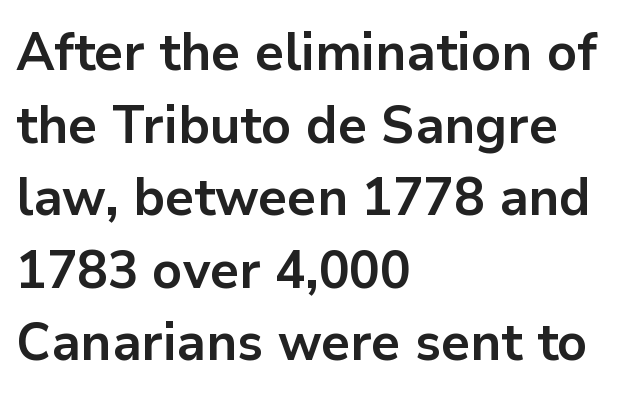
Q: Is the text bold? A: Yes.
Q: Is the text italic (slanted)? A: No, it is upright.
Q: Is the typeface a serif or a sans-serif typeface? A: Sans-serif.
Q: Is the text underlined? A: No.
Q: How is the paragraph aligned? A: Left-aligned.
Q: Is the spacing between letters normal or unusually wide? A: Normal.
Q: Is the spacing between lines tight, normal or loose? A: Normal.
Q: Width (condensed, normal, or wide)? A: Normal.
Q: Stroke contrast? A: Low.
Q: x-height? A: Medium.
Q: Monospaced? A: No.
